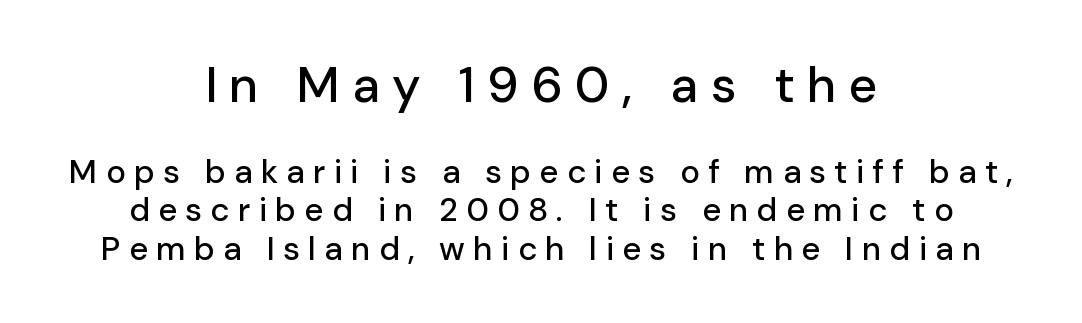
Q: Is the text italic (slanted)? A: No, it is upright.
Q: Is the typeface a serif or a sans-serif typeface? A: Sans-serif.
Q: Is the text underlined? A: No.
Q: How is the paragraph aligned? A: Centered.
Q: Is the spacing between letters normal or unusually wide? A: Unusually wide.
Q: Which block of text is set in a larger size, the first (top) or the second (bottom)? A: The first (top) one.
Q: Width (condensed, normal, or wide)? A: Normal.
Q: Stroke contrast? A: Low.
Q: x-height? A: Medium.
Q: Monospaced? A: No.
